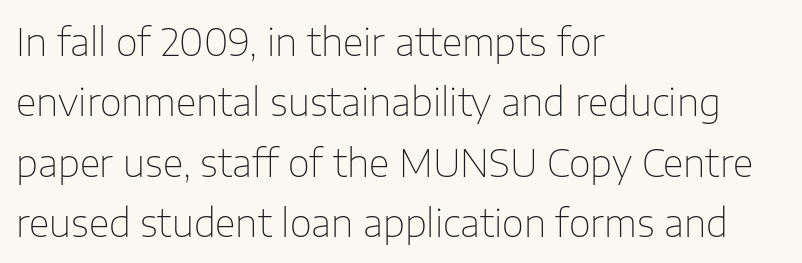
The image shows 38 px thin sans-serif type, upright; set left-aligned, normal line spacing (1.59x), normal letter spacing, not underlined; low stroke contrast and a medium x-height.
